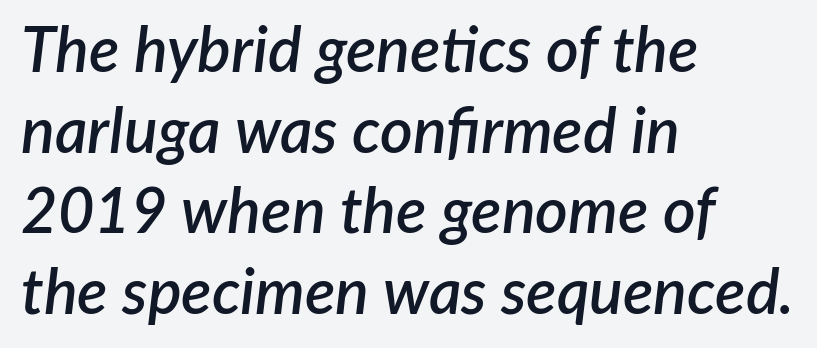
This sample has the flowing, uneven cadence of proportional lettering. Nobody drew a line under any word here. Compared with typical paragraphs, the rows here are spaced about the same. Moderately thickened strokes mark this as semibold type.
